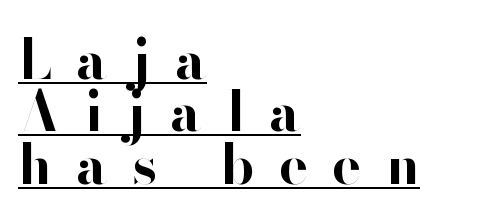
The image shows 54 px bold sans-serif type, upright; set left-aligned, tight line spacing (0.97x), unusually wide letter spacing (+0.46 em), underlined; high stroke contrast and a small x-height.
